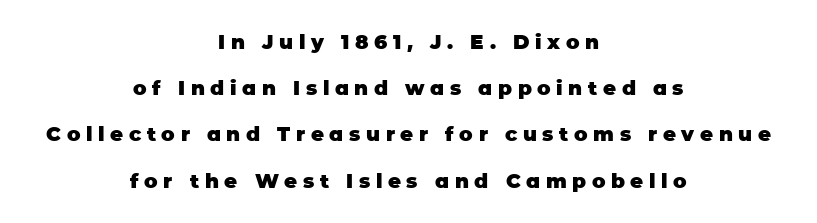
Q: Is the text bold? A: Yes.
Q: Is the text italic (slanted)? A: No, it is upright.
Q: Is the text underlined? A: No.
Q: How is the paragraph aligned? A: Centered.
Q: Is the spacing between letters normal or unusually wide? A: Unusually wide.
Q: Is the spacing between lines tight, normal or loose? A: Loose.
